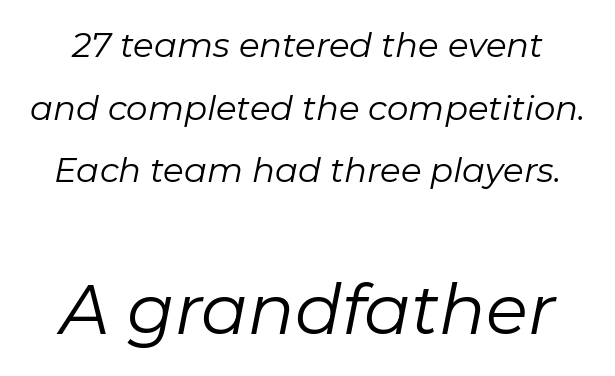
The image shows 69 px regular-weight type, italic (leaning right); set line spacing 1.84x, normal letter spacing, not underlined; the second (bottom) block is 2.03x larger; low stroke contrast and a medium x-height.
